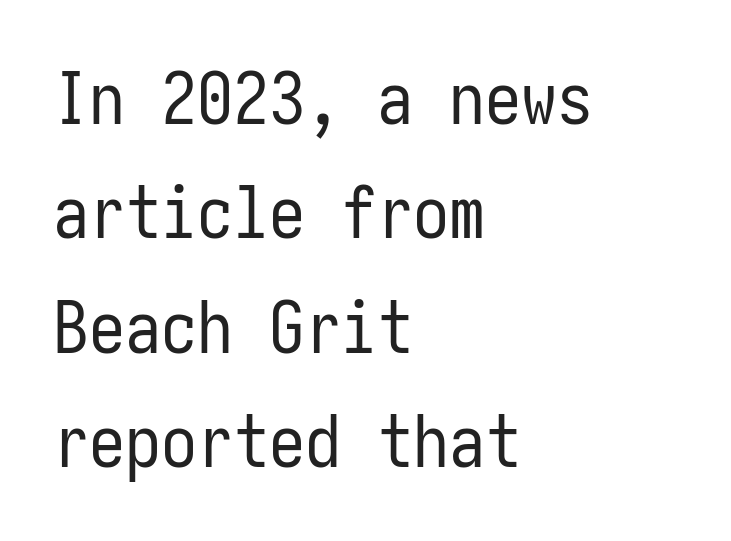
The image shows 72 px regular-weight, condensed sans-serif type, upright; set left-aligned, normal line spacing (1.59x), normal letter spacing, not underlined; low stroke contrast and a medium x-height.
